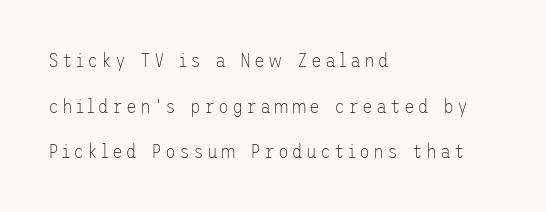
{"italic": "no", "bold": "no", "underline": "no", "align": "left", "line_spacing": "loose", "line_spacing_ratio": 2.28, "glyph_px": 20}
